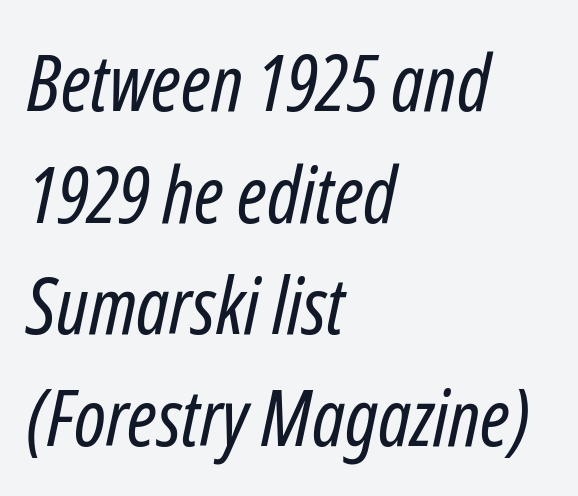
A quiet, ordinary-to-light weight characterises the typeface. The space between consecutive lines is moderate. The paragraph shown leans on its left margin. Here the designer chose a conventional face with non-uniform glyph widths. Here the glyphs are tracked normally, forming tight word shapes.
